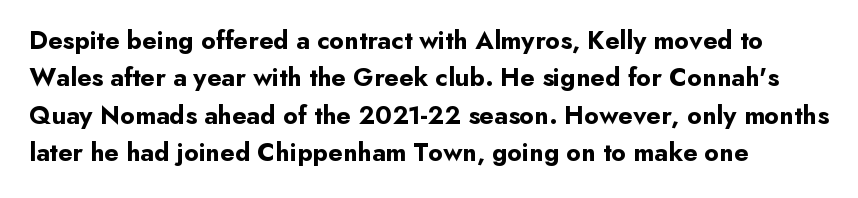
Q: Is the text bold? A: Yes.
Q: Is the text italic (slanted)? A: No, it is upright.
Q: Is the text underlined? A: No.
Q: How is the paragraph aligned? A: Left-aligned.
Q: Is the spacing between letters normal or unusually wide? A: Normal.
Q: Is the spacing between lines tight, normal or loose? A: Normal.
